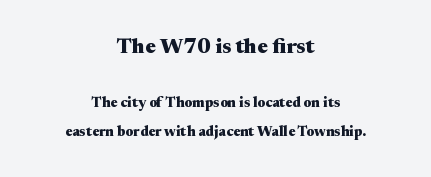
Q: Is the text bold? A: Yes.
Q: Is the text italic (slanted)? A: No, it is upright.
Q: Is the text underlined? A: No.
Q: How is the paragraph aligned? A: Centered.
Q: Is the spacing between letters normal or unusually wide? A: Normal.
Q: Is the spacing between lines tight, normal or loose? A: Loose.
Q: Which block of text is set in a larger size, the first (top) or the second (bottom)? A: The first (top) one.
